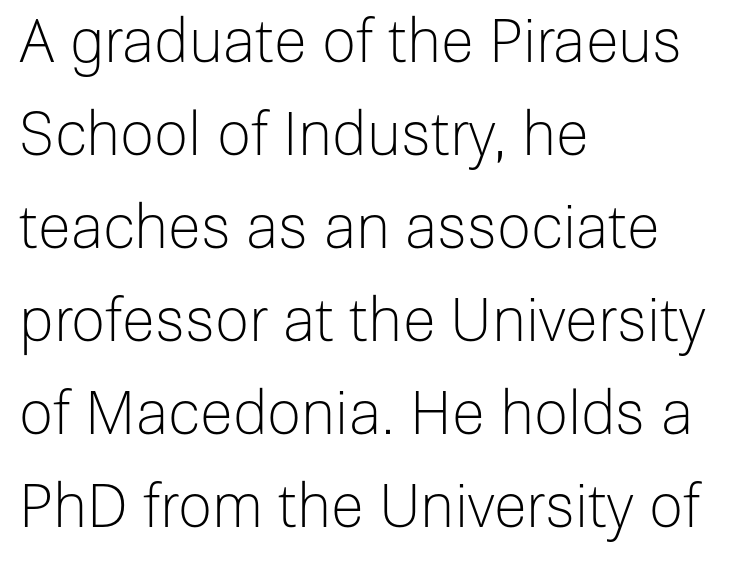
Are there feet on the stems? There aren't — it's a sans. The glyphs are unaccompanied by any horizontal stroke below them. The passage shown is typed in a proportional face where columns would drift. You could call the tracking neutral — neither tight nor loose. The lines in this sample share a left origin and differ only in where they stop. Do the letters lean? They stand straight.
